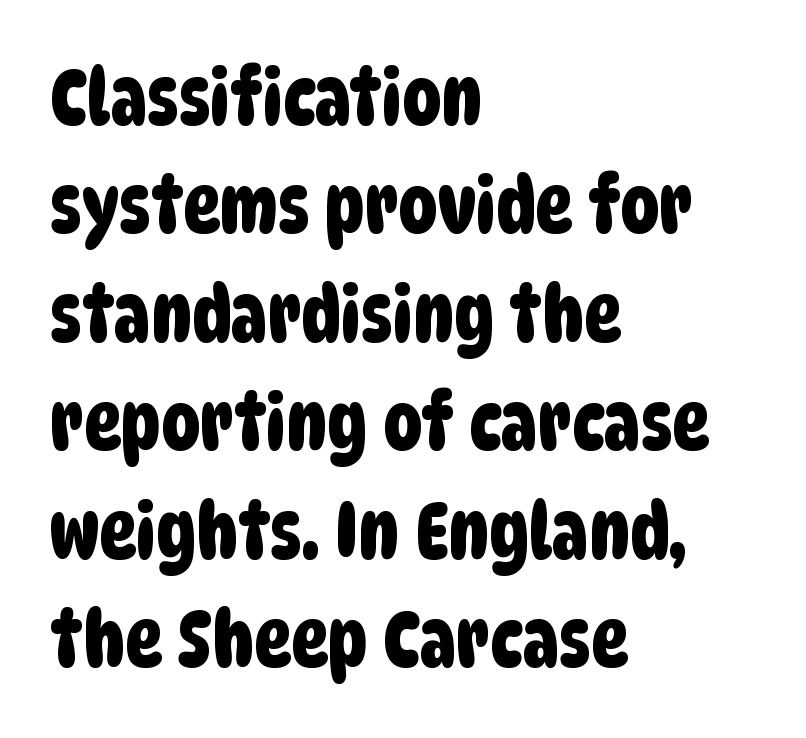
{"serif": "no", "width": "condensed", "stroke_contrast": "low", "x_height": "large", "monospaced": "no", "underline": "no", "align": "left", "line_spacing": "normal", "line_spacing_ratio": 1.39, "letter_spacing": "normal", "letter_spacing_em": 0.0, "glyph_px": 78}
